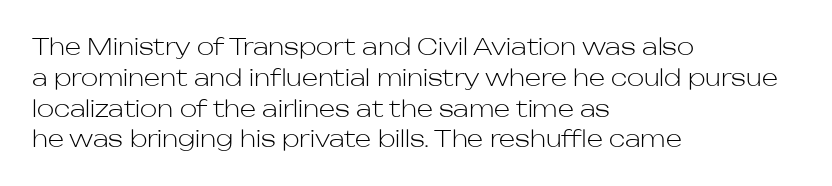
Descenders are the only things crossing below the line. The font sits on the lighter half of the weight spectrum, regular included. Does the copy run flush right? No — it runs flush left. Vertically, the passage feels balanced, rows spaced as you'd expect.
